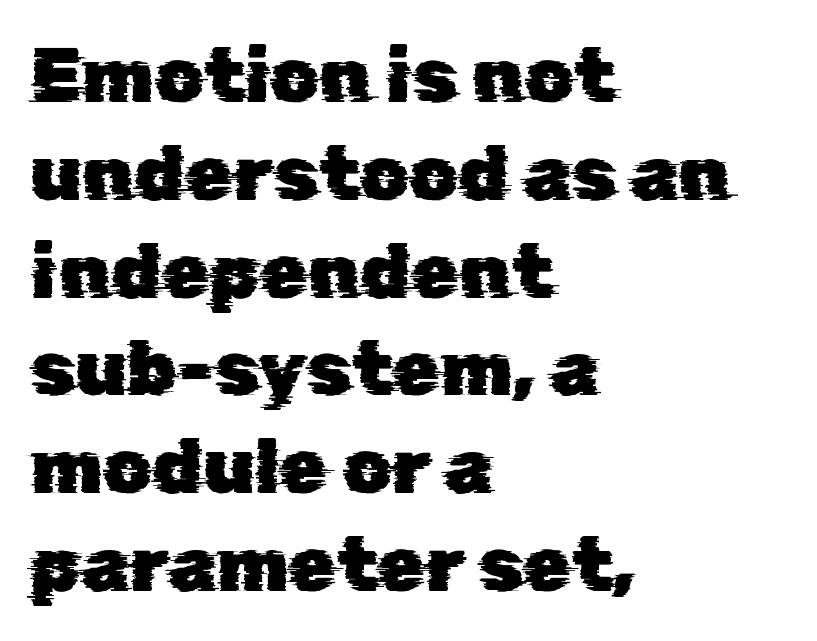
{"serif": "no", "width": "normal", "stroke_contrast": "low", "x_height": "medium", "monospaced": "no", "underline": "no", "align": "left", "line_spacing": "normal", "line_spacing_ratio": 1.27, "letter_spacing": "normal", "letter_spacing_em": 0.0, "glyph_px": 77}
